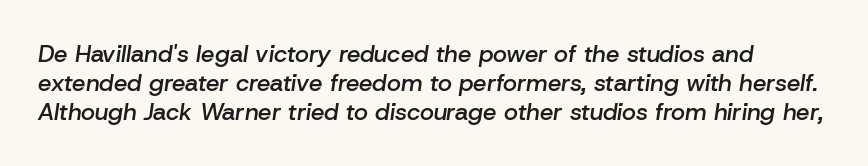
Semibold letterforms, between regular and bold. The rendering keeps characters at their native spacing. The words here are not underlined. A typesetter would mark this as italic.
